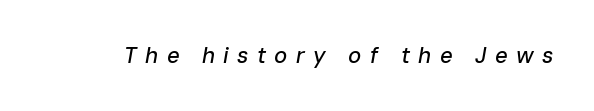
Q: Is the text italic (slanted)? A: Yes, it leans right by about 10 degrees.
Q: Is the text underlined? A: No.
Q: Is the spacing between letters normal or unusually wide? A: Unusually wide.
